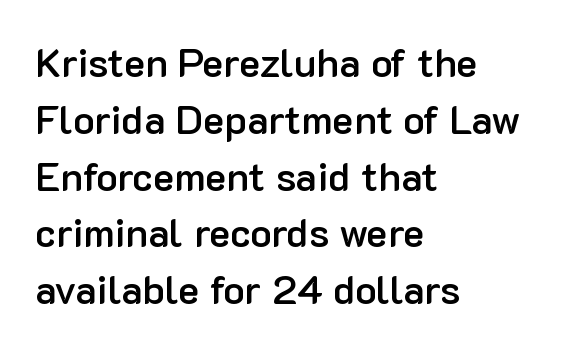
{"serif": "no", "italic": "no", "bold": "semi", "weight": "semibold", "width": "normal", "stroke_contrast": "low", "x_height": "medium", "monospaced": "no", "underline": "no", "align": "left", "line_spacing": "normal", "line_spacing_ratio": 1.42, "letter_spacing": "normal", "letter_spacing_em": 0.0, "glyph_px": 40}
